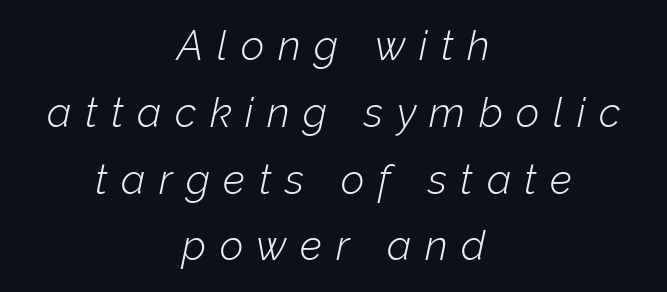
The image shows 41 px light type, italic (leaning right); set centered, normal line spacing (1.63x), unusually wide letter spacing (+0.33 em), not underlined; low stroke contrast and a medium x-height.
